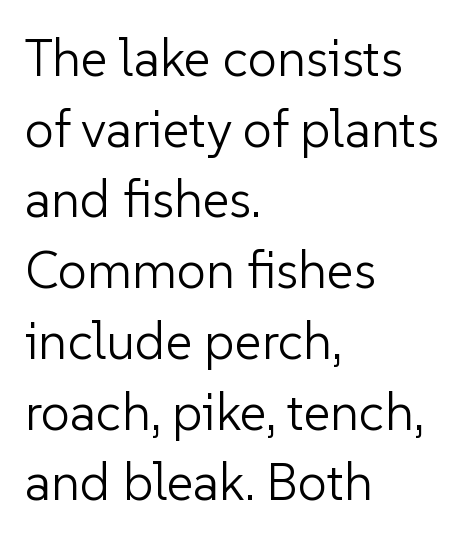
The image shows 52 px light sans-serif type, upright; set left-aligned, normal line spacing (1.36x), normal letter spacing, not underlined; low stroke contrast and a medium x-height.
